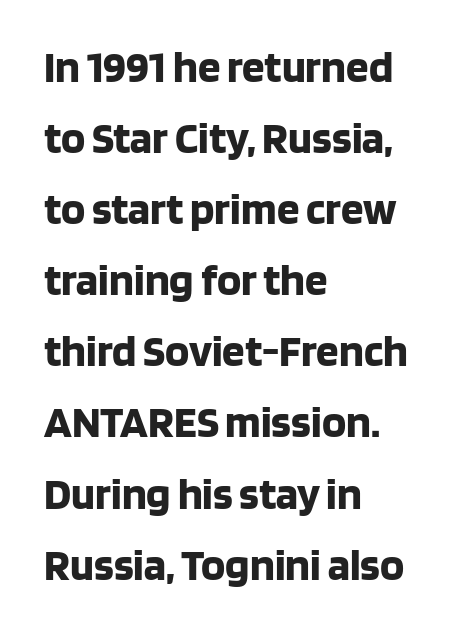
Honestly, the letter spacing is just normal — you wouldn't notice it. I'd call this a sans setting — the letters go barefoot. The axis of the letterforms is exactly vertical. The sample has been set heavy, in full bold. The block of text has a typical density, with ordinary space between rows.
